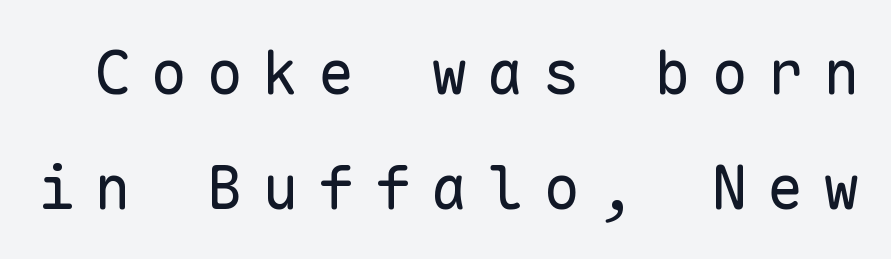
{"serif": "no", "italic": "no", "bold": "no", "weight": "regular", "width": "normal", "stroke_contrast": "low", "x_height": "medium", "monospaced": "yes", "underline": "no", "line_spacing_ratio": 1.88, "letter_spacing": "wide", "letter_spacing_em": 0.32, "glyph_px": 61}
